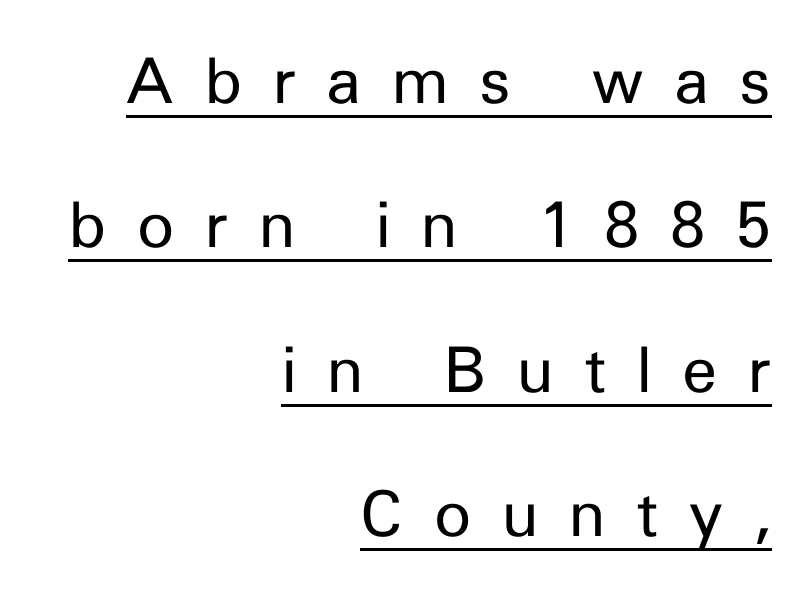
Q: Is the text bold? A: No.
Q: Is the text italic (slanted)? A: No, it is upright.
Q: Is the typeface a serif or a sans-serif typeface? A: Sans-serif.
Q: Is the text underlined? A: Yes.
Q: How is the paragraph aligned? A: Right-aligned.
Q: Is the spacing between letters normal or unusually wide? A: Unusually wide.
Q: Is the spacing between lines tight, normal or loose? A: Loose.
Q: Width (condensed, normal, or wide)? A: Normal.
Q: Stroke contrast? A: Low.
Q: x-height? A: Medium.
Q: Monospaced? A: No.
